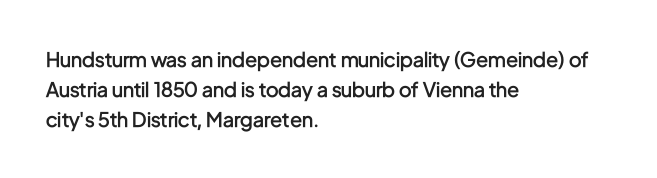
The image shows 20 px text type, upright; set left-aligned, normal line spacing (1.5x), normal letter spacing, not underlined.
